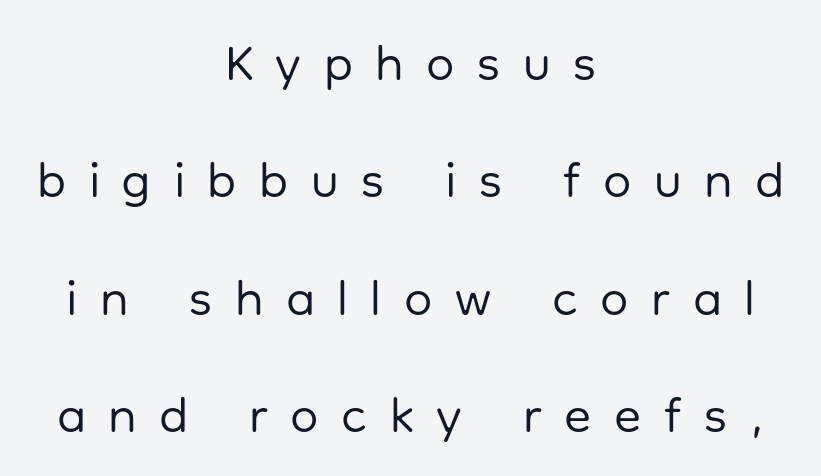
{"serif": "no", "italic": "no", "bold": "no", "weight": "regular", "width": "normal", "stroke_contrast": "low", "x_height": "medium", "monospaced": "no", "underline": "no", "align": "center", "line_spacing": "loose", "line_spacing_ratio": 2.35, "letter_spacing": "wide", "letter_spacing_em": 0.45, "glyph_px": 50}
